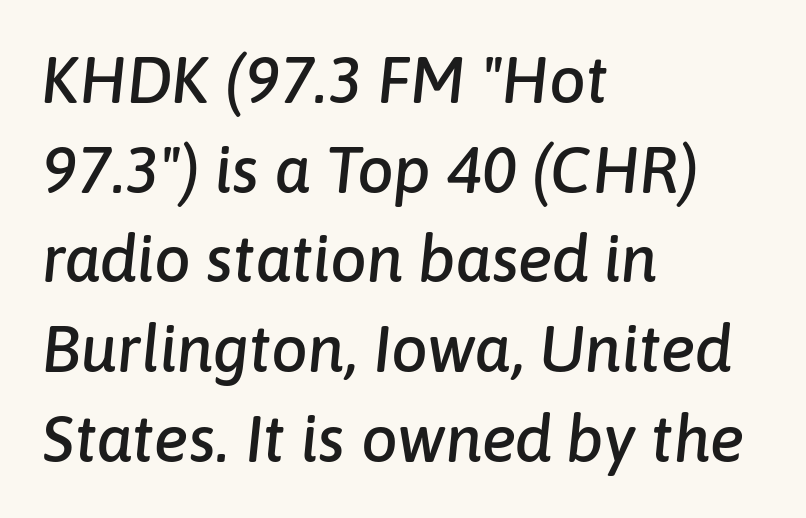
{"italic": "yes", "lean": "right", "slant_degrees": 6, "width": "normal", "stroke_contrast": "low", "x_height": "medium", "monospaced": "no", "underline": "no", "align": "left", "line_spacing": "normal", "line_spacing_ratio": 1.38, "letter_spacing": "normal", "letter_spacing_em": 0.0, "glyph_px": 65}
